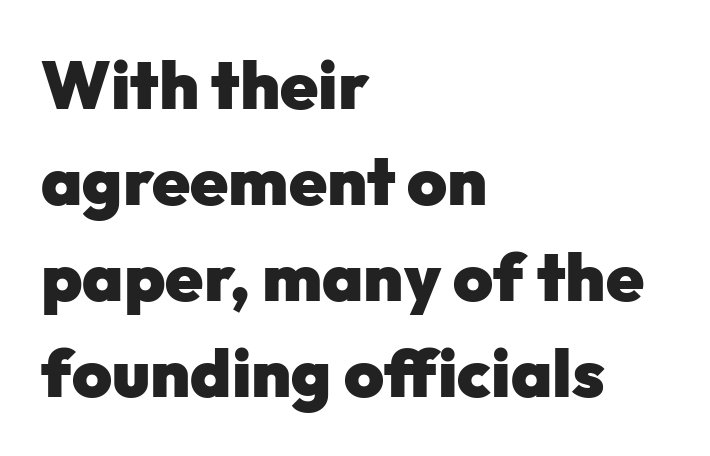
The image shows 68 px heavy sans-serif type, upright; set left-aligned, normal line spacing (1.41x), normal letter spacing, not underlined; low stroke contrast and a medium x-height.
